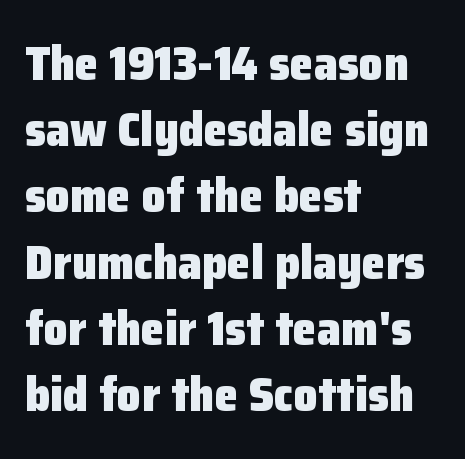
Ordinary non-slanted type is in use. The setting favours the left margin, as ordinary paragraphs usually do. Notice how thick the strokes are: this is what a full bold looks like. What stands out about the letter spacing? Nothing — it is the standard amount. The gap between lines stays unmarked. In terms of leading, this rendering sits right in the middle.
